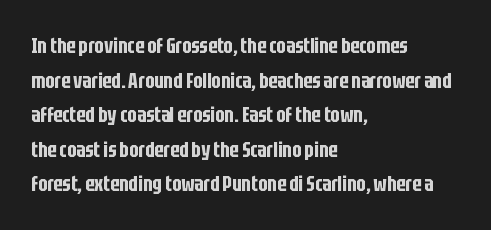
The setting favours the left margin, as ordinary paragraphs usually do. The letters stand straight up with perfectly vertical stems. Baseline-to-baseline distance is the conventional proportion of letter height. Beneath every word, the page is bare. Is the letter spacing exaggerated? No — it looks like the ordinary default.
